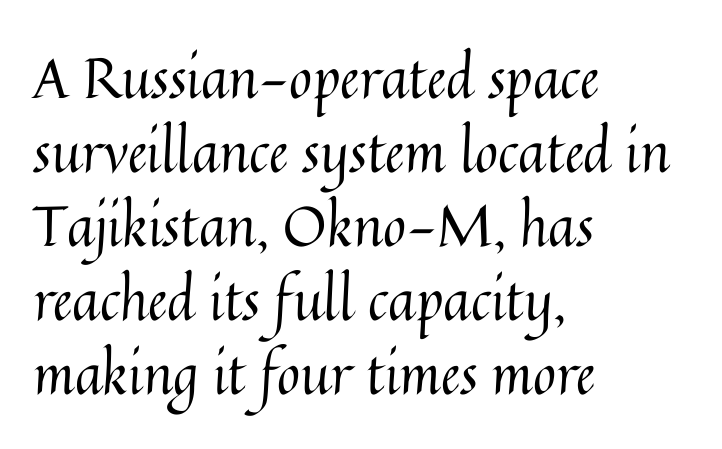
The image shows 56 px regular-weight type; set left-aligned, normal line spacing (1.32x), normal letter spacing, not underlined; medium stroke contrast and a medium x-height.
